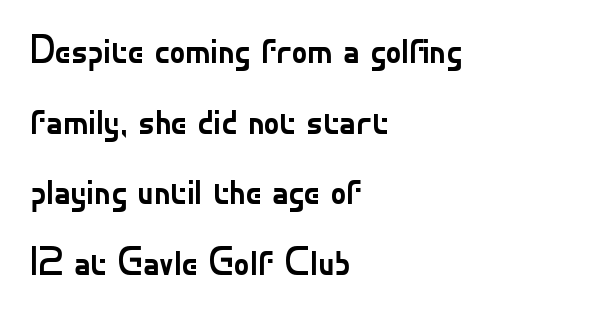
{"serif": "no", "italic": "no", "bold": "no", "weight": "regular", "width": "normal", "stroke_contrast": "low", "x_height": "small", "monospaced": "no", "underline": "no", "align": "left", "line_spacing_ratio": 1.81, "letter_spacing": "normal", "letter_spacing_em": 0.0, "glyph_px": 39}
